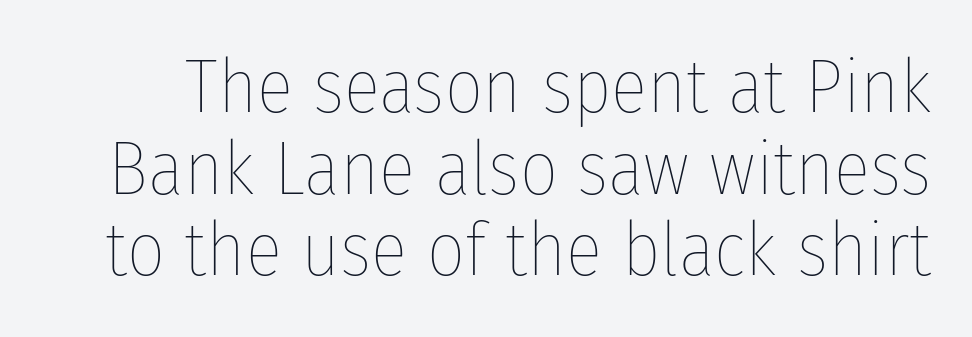
Q: Is the text bold? A: No.
Q: Is the text italic (slanted)? A: No, it is upright.
Q: Is the text underlined? A: No.
Q: Is the spacing between letters normal or unusually wide? A: Normal.
Q: Is the spacing between lines tight, normal or loose? A: Tight.
Q: Width (condensed, normal, or wide)? A: Condensed.
Q: Stroke contrast? A: Low.
Q: x-height? A: Medium.
Q: Monospaced? A: No.
